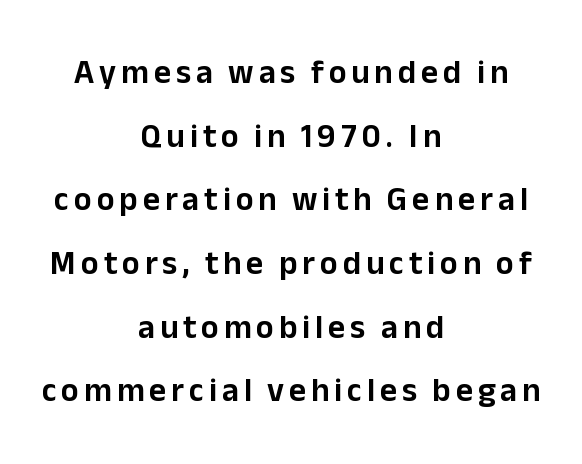
{"serif": "no", "italic": "no", "width": "normal", "stroke_contrast": "low", "x_height": "medium", "monospaced": "no", "underline": "no", "align": "center", "line_spacing": "loose", "line_spacing_ratio": 1.93, "glyph_px": 33}
